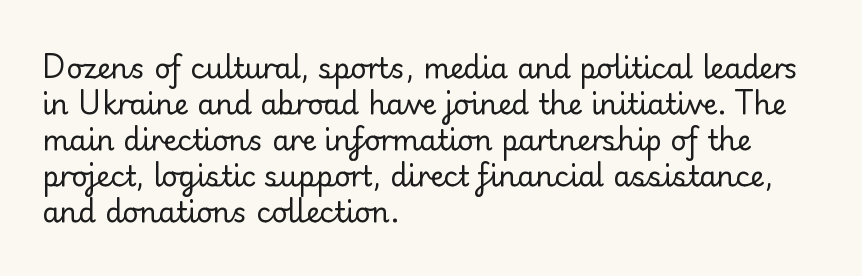
The image shows 28 px regular-weight serif type, upright; set left-aligned, normal line spacing (1.29x), normal letter spacing, not underlined; low stroke contrast and a small x-height.
